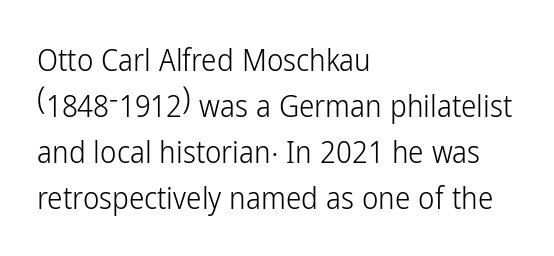
The image shows 31 px light, condensed sans-serif type, upright; set left-aligned, normal line spacing (1.48x), normal letter spacing, not underlined; low stroke contrast and a medium x-height.
